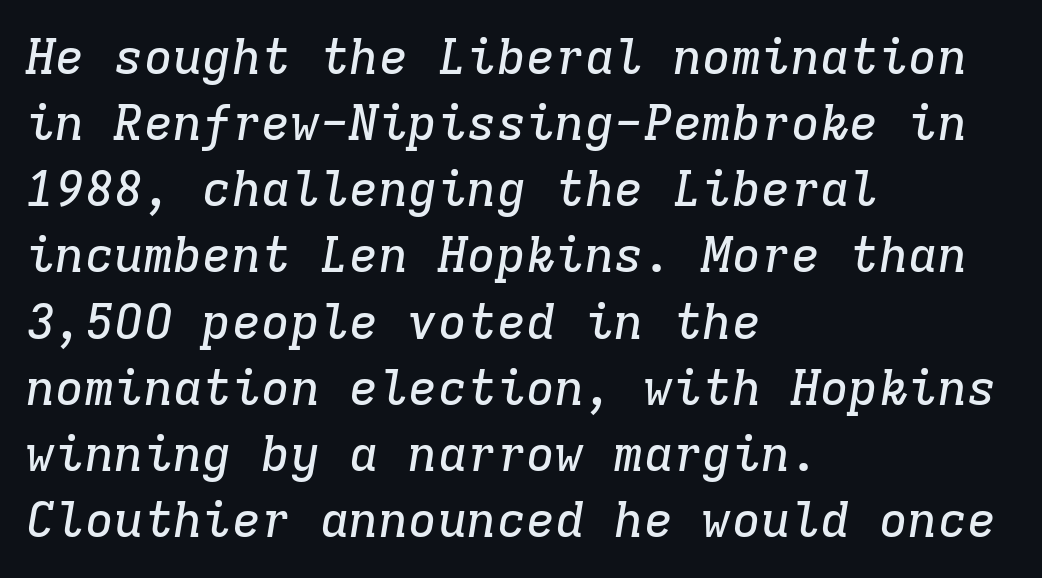
The image shows 49 px serif type, italic (leaning right), monospaced; set left-aligned, normal line spacing (1.35x), normal letter spacing, not underlined; low stroke contrast and a medium x-height.
